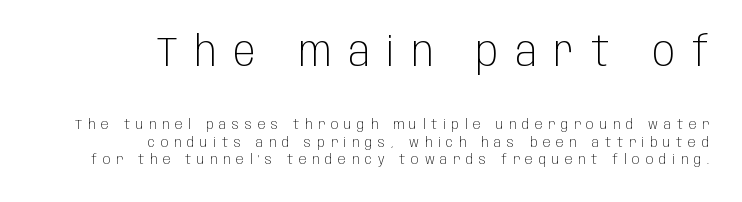
Q: Is the text bold? A: No.
Q: Is the text italic (slanted)? A: No, it is upright.
Q: Is the typeface a serif or a sans-serif typeface? A: Sans-serif.
Q: Is the text underlined? A: No.
Q: How is the paragraph aligned? A: Right-aligned.
Q: Is the spacing between letters normal or unusually wide? A: Unusually wide.
Q: Is the spacing between lines tight, normal or loose? A: Normal.
Q: Which block of text is set in a larger size, the first (top) or the second (bottom)? A: The first (top) one.
Q: Width (condensed, normal, or wide)? A: Condensed.
Q: Stroke contrast? A: Low.
Q: x-height? A: Large.
Q: Monospaced? A: No.
